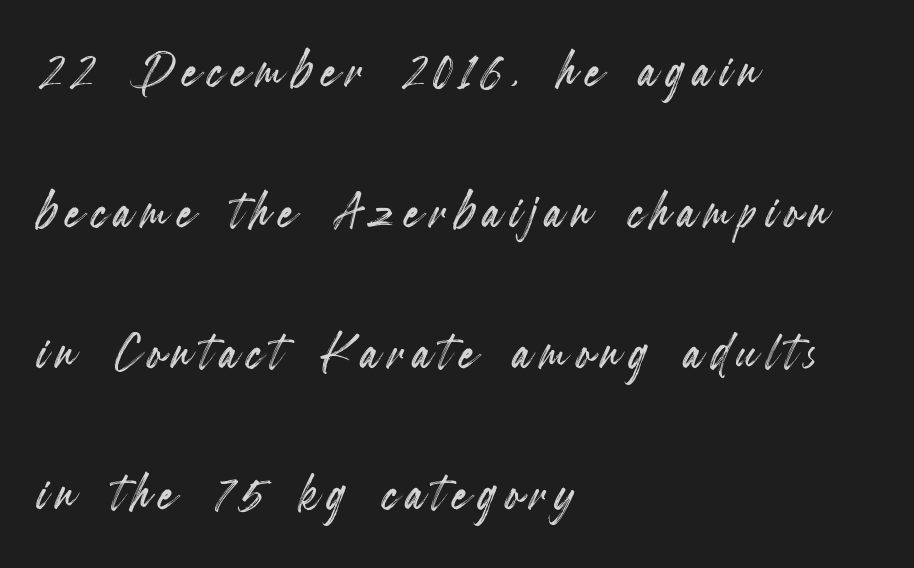
Q: Is the text italic (slanted)? A: Yes.
Q: Is the text underlined? A: No.
Q: How is the paragraph aligned? A: Left-aligned.
Q: Is the spacing between lines tight, normal or loose? A: Loose.
Q: Width (condensed, normal, or wide)? A: Condensed.
Q: x-height? A: Small.
Q: Monospaced? A: No.
